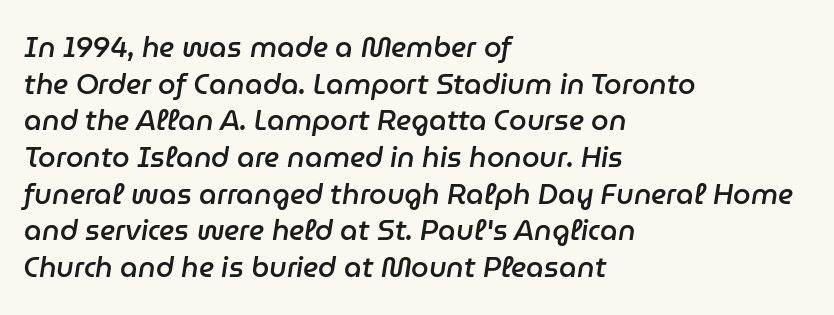
Q: Is the text bold? A: Semi-bold.
Q: Is the text italic (slanted)? A: Yes, it leans right by about 9 degrees.
Q: Is the text underlined? A: No.
Q: How is the paragraph aligned? A: Left-aligned.
Q: Is the spacing between letters normal or unusually wide? A: Normal.
Q: Is the spacing between lines tight, normal or loose? A: Normal.
Q: Width (condensed, normal, or wide)? A: Normal.
Q: Stroke contrast? A: Low.
Q: x-height? A: Medium.
Q: Monospaced? A: No.
